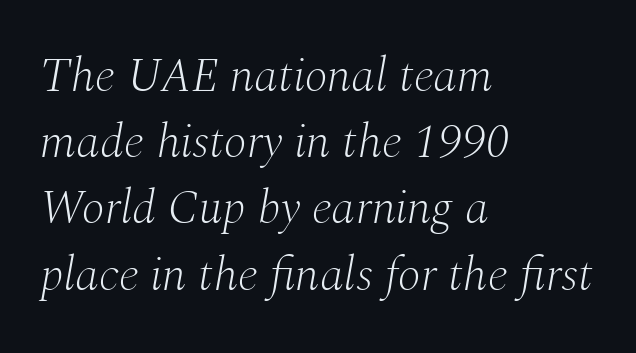
Q: Is the text bold? A: No.
Q: Is the text italic (slanted)? A: Yes, it leans right by about 10 degrees.
Q: Is the typeface a serif or a sans-serif typeface? A: Serif.
Q: Is the text underlined? A: No.
Q: How is the paragraph aligned? A: Left-aligned.
Q: Is the spacing between letters normal or unusually wide? A: Normal.
Q: Is the spacing between lines tight, normal or loose? A: Normal.
Q: Width (condensed, normal, or wide)? A: Normal.
Q: Stroke contrast? A: Medium.
Q: x-height? A: Medium.
Q: Monospaced? A: No.
